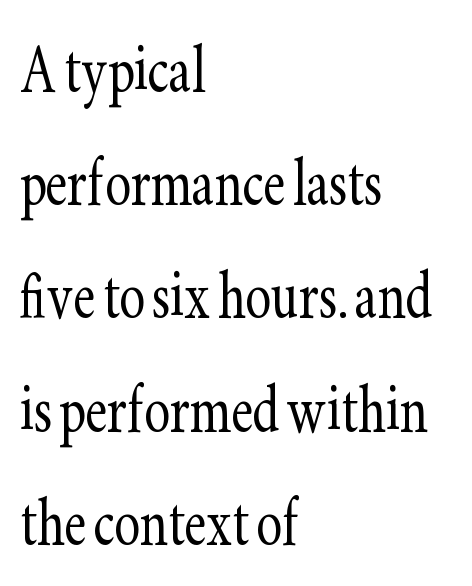
{"serif": "yes", "italic": "no", "bold": "no", "weight": "light", "width": "condensed", "stroke_contrast": "low", "x_height": "small", "monospaced": "no", "underline": "no", "align": "left", "line_spacing": "normal", "line_spacing_ratio": 1.47, "letter_spacing": "normal", "letter_spacing_em": 0.0, "glyph_px": 77}
